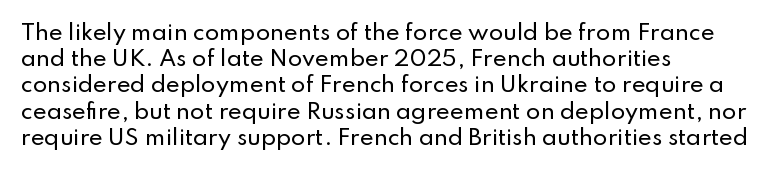
A typesetter would call this leading conventional body-copy spacing. Upright lettering throughout. This rendering uses left alignment, leaving the right contour irregular. The letterforms sit shoulder to shoulder at normal distance. Decoration check: the copy has no underline.
